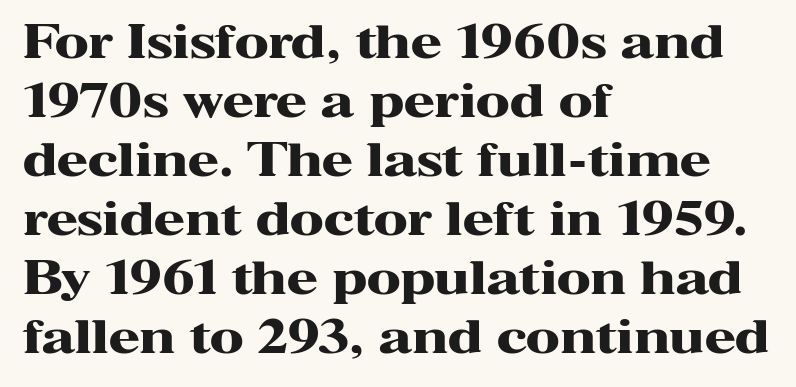
{"serif": "yes", "italic": "no", "bold": "yes", "weight": "heavy", "width": "wide", "stroke_contrast": "high", "x_height": "medium", "monospaced": "no", "underline": "no", "align": "left", "line_spacing": "normal", "line_spacing_ratio": 1.31, "letter_spacing": "normal", "letter_spacing_em": 0.0, "glyph_px": 45}
